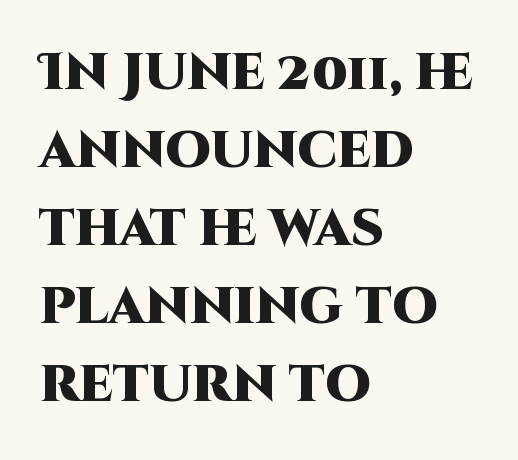
Q: Is the text bold? A: Yes.
Q: Is the text italic (slanted)? A: No, it is upright.
Q: Is the typeface a serif or a sans-serif typeface? A: Sans-serif.
Q: Is the text underlined? A: No.
Q: How is the paragraph aligned? A: Left-aligned.
Q: Is the spacing between letters normal or unusually wide? A: Normal.
Q: Is the spacing between lines tight, normal or loose? A: Normal.
Q: Width (condensed, normal, or wide)? A: Normal.
Q: Stroke contrast? A: High.
Q: x-height? A: Large.
Q: Monospaced? A: No.
